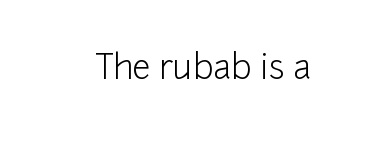
The glyphs in this specimen are sans serif. The cut favours lightness, reaching ordinary text weight at its darkest. Is this a fixed-width face? No — the glyphs have proportional, varying widths. Every stem runs plumb, perpendicular to the baseline. Rule under the text: the space is simply empty.
